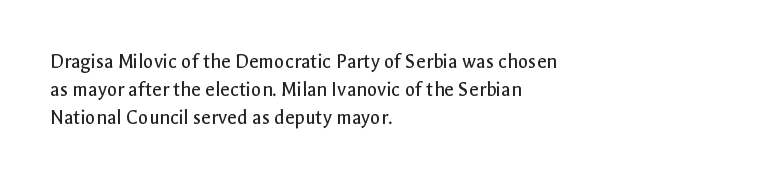
Q: Is the text bold? A: No.
Q: Is the text italic (slanted)? A: No, it is upright.
Q: Is the text underlined? A: No.
Q: How is the paragraph aligned? A: Left-aligned.
Q: Is the spacing between letters normal or unusually wide? A: Normal.
Q: Is the spacing between lines tight, normal or loose? A: Normal.
